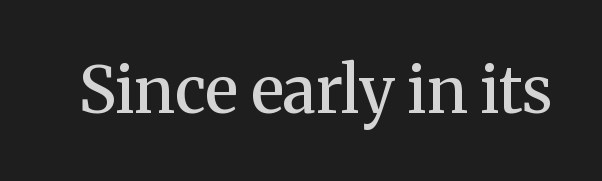
Q: Is the text bold? A: Semi-bold.
Q: Is the text italic (slanted)? A: No, it is upright.
Q: Is the typeface a serif or a sans-serif typeface? A: Serif.
Q: Is the text underlined? A: No.
Q: Is the spacing between letters normal or unusually wide? A: Normal.
Q: Width (condensed, normal, or wide)? A: Normal.
Q: Stroke contrast? A: Medium.
Q: x-height? A: Medium.
Q: Monospaced? A: No.
